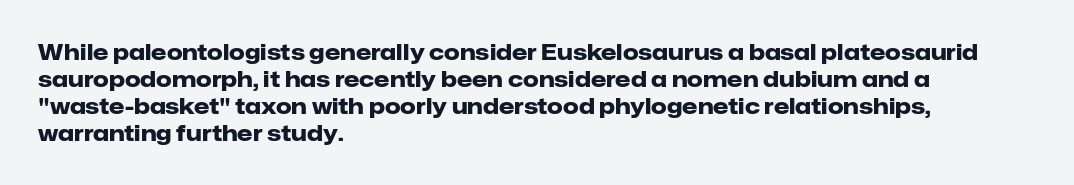
The image shows 22 px bold type, upright; set left-aligned, line spacing 1.22x, normal letter spacing, not underlined.
